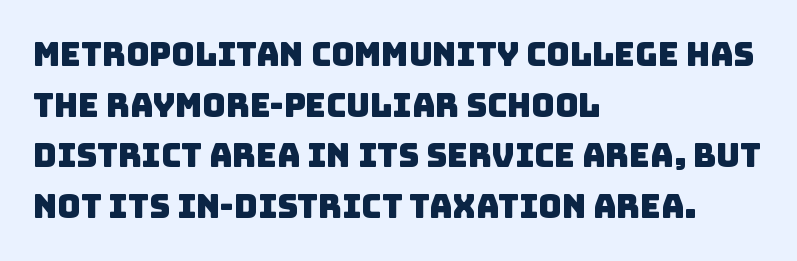
Letter spacing: default. If you measured baseline to baseline, you'd find a middling distance. The text block is weighted toward the left margin, trailing off unevenly rightward. These lines are composed in type without serifs.
